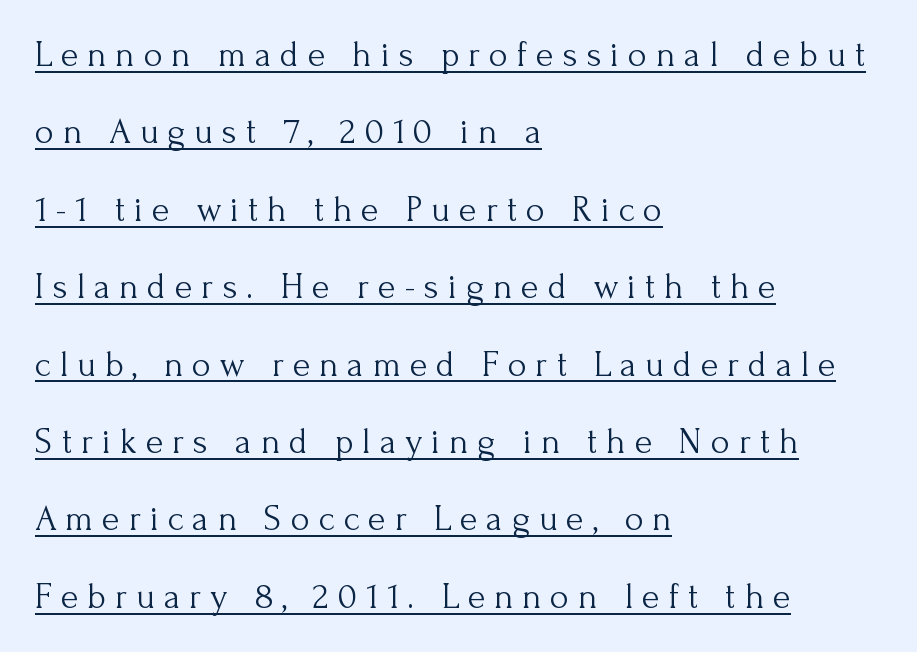
The image shows 36 px light serif type, upright; set left-aligned, loose line spacing (2.15x), unusually wide letter spacing (+0.25 em), underlined; medium stroke contrast and a small x-height.
